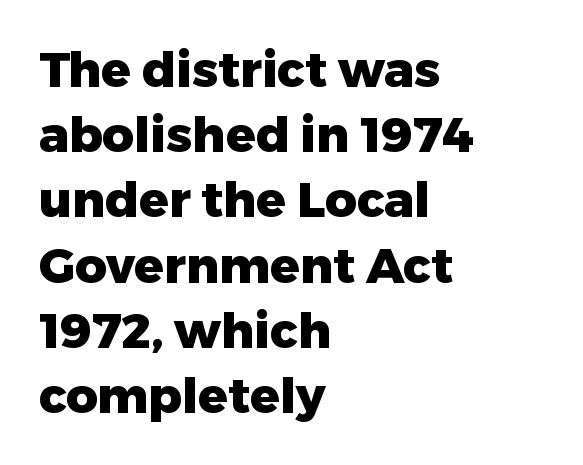
Words appear dense and cohesive because spacing is normal. Summary of vertical rhythm: regular, with standard interline spacing. The rendering shows plain stroke endings on the letterforms — a sans-serif design. Compared with an ordinary text face, these strokes are far heavier — a full bold. These lines are rendered in a variable-pitch font.
